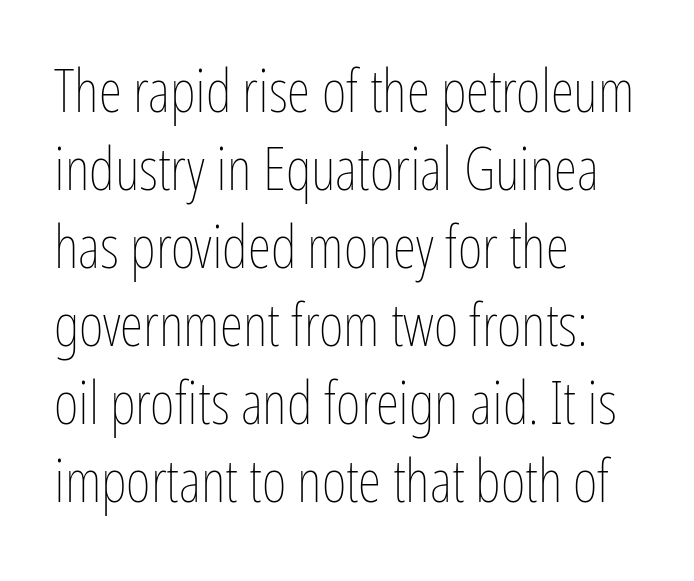
Q: Is the text bold? A: No.
Q: Is the text italic (slanted)? A: No, it is upright.
Q: Is the text underlined? A: No.
Q: How is the paragraph aligned? A: Left-aligned.
Q: Is the spacing between letters normal or unusually wide? A: Normal.
Q: Is the spacing between lines tight, normal or loose? A: Normal.
Q: Width (condensed, normal, or wide)? A: Condensed.
Q: Stroke contrast? A: Low.
Q: x-height? A: Medium.
Q: Monospaced? A: No.
